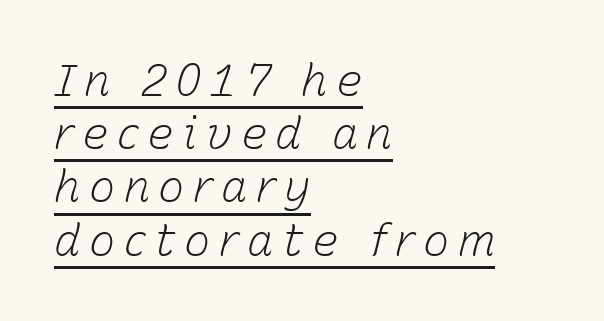
Beneath each row of characters lies a ruled line. The rag falls on the right side of this text block. Letters have the restrained weight of plain body copy at most. The face used here is proportionally spaced, like ordinary book or web type. The letters are slanted; this is an italic face.
